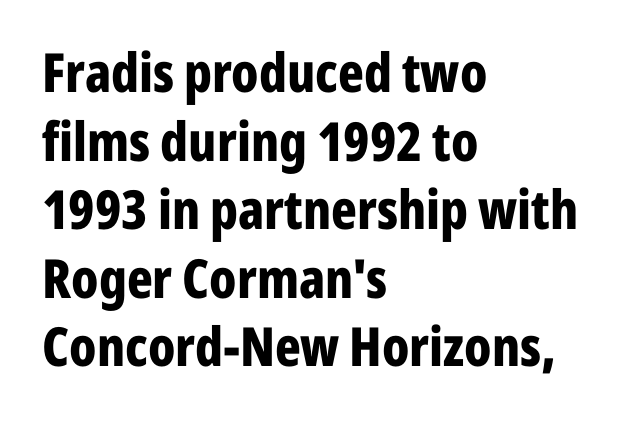
The image shows 54 px bold, condensed sans-serif type, upright; set left-aligned, normal line spacing (1.27x), normal letter spacing, not underlined; low stroke contrast and a medium x-height.
